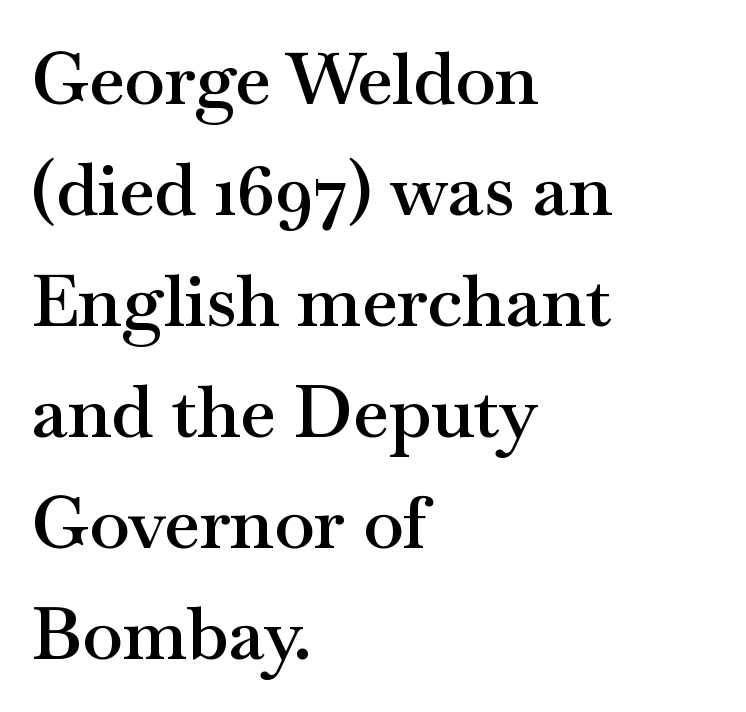
Q: Is the text bold? A: Semi-bold.
Q: Is the text italic (slanted)? A: No, it is upright.
Q: Is the typeface a serif or a sans-serif typeface? A: Serif.
Q: Is the text underlined? A: No.
Q: How is the paragraph aligned? A: Left-aligned.
Q: Is the spacing between letters normal or unusually wide? A: Normal.
Q: Is the spacing between lines tight, normal or loose? A: Normal.
Q: Width (condensed, normal, or wide)? A: Wide.
Q: Stroke contrast? A: Medium.
Q: x-height? A: Small.
Q: Monospaced? A: No.
